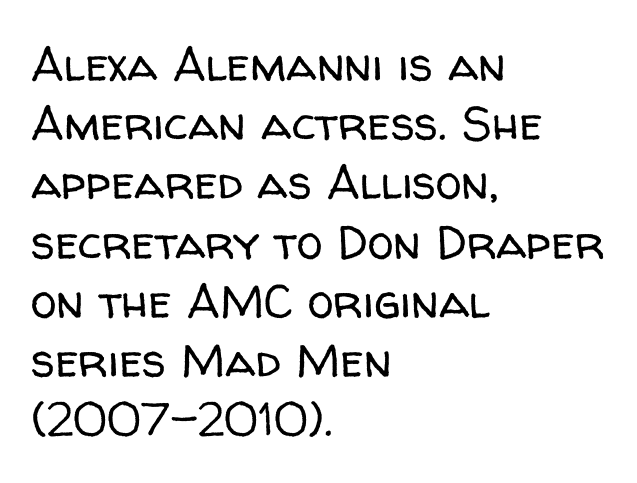
Standard letterfit; no display-style spreading of the glyphs. Type style note: lacks serifs. A quiet, ordinary-to-light weight characterises the typeface. The letters advance in unequal steps, a hallmark of proportional type. Beneath every word, the page is bare.
